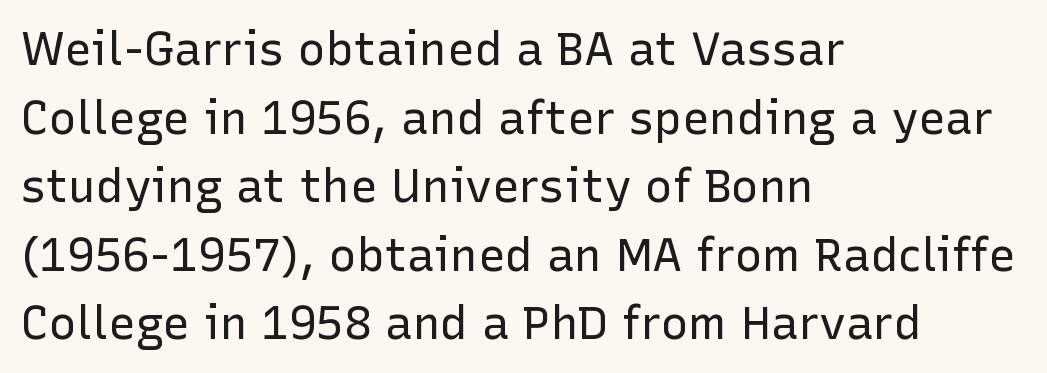
{"serif": "no", "italic": "no", "bold": "no", "weight": "regular", "width": "normal", "stroke_contrast": "low", "x_height": "medium", "monospaced": "no", "underline": "no", "align": "left", "line_spacing": "normal", "line_spacing_ratio": 1.49, "letter_spacing": "normal", "letter_spacing_em": 0.0, "glyph_px": 46}
